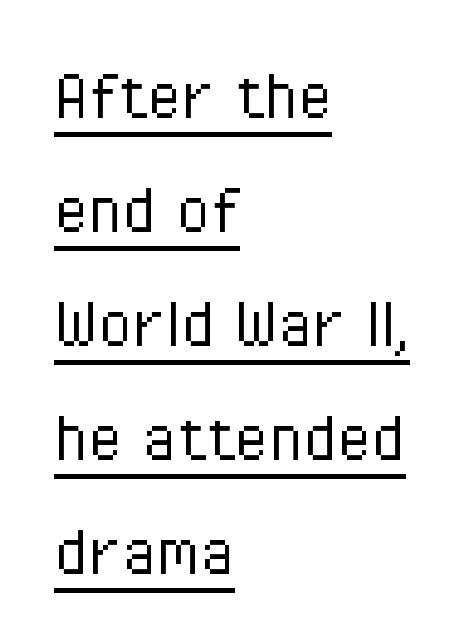
{"serif": "no", "italic": "no", "bold": "no", "weight": "light", "width": "condensed", "stroke_contrast": "low", "x_height": "medium", "monospaced": "no", "underline": "yes", "align": "left", "line_spacing": "normal", "line_spacing_ratio": 1.46, "letter_spacing": "normal", "letter_spacing_em": 0.0, "glyph_px": 78}
